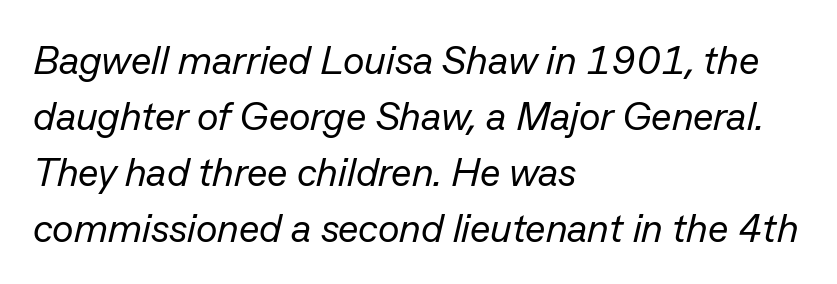
The image shows 40 px regular-weight type, italic (leaning right); set left-aligned, normal line spacing (1.4x), normal letter spacing, not underlined; low stroke contrast and a medium x-height.
